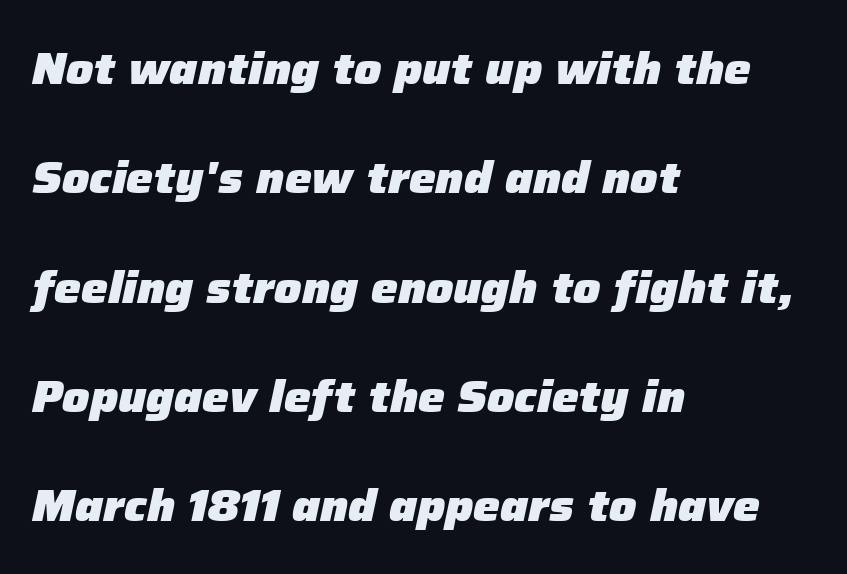
All the whitespace from short lines collects on the right. The glyphs are unaccompanied by any horizontal stroke below them. Honestly, the rows look like they've been pulled way apart. The axis of the letterforms is tilted away from vertical. Here the designer chose a conventional face with non-uniform glyph widths. A typesetter would call this zero additional tracking.
